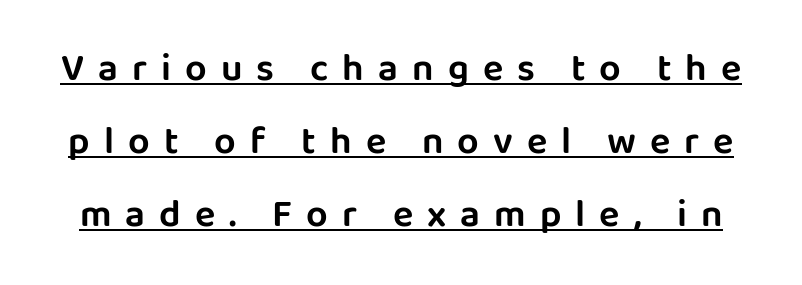
{"serif": "no", "italic": "no", "width": "normal", "stroke_contrast": "low", "x_height": "large", "monospaced": "no", "underline": "yes", "line_spacing": "loose", "line_spacing_ratio": 1.92, "letter_spacing": "wide", "letter_spacing_em": 0.37, "glyph_px": 38}
